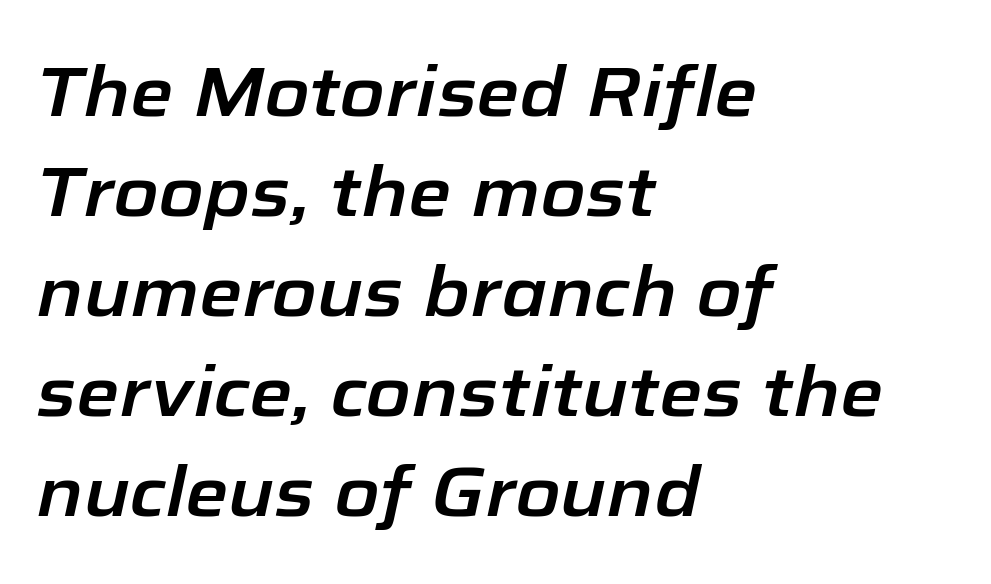
{"italic": "yes", "lean": "right", "slant_degrees": 12, "width": "normal", "stroke_contrast": "low", "x_height": "medium", "monospaced": "no", "underline": "no", "align": "left", "line_spacing": "normal", "line_spacing_ratio": 1.43, "letter_spacing": "normal", "letter_spacing_em": 0.0, "glyph_px": 70}
